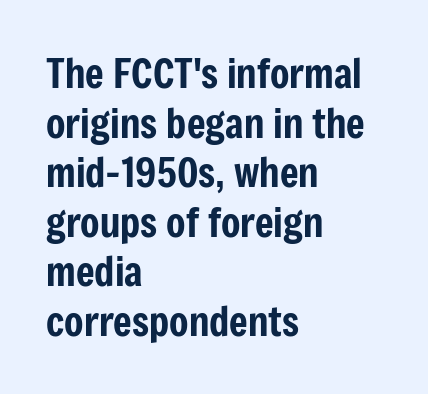
No italicization has been applied; the sample stays upright. The rendering shows plain stroke endings on the letterforms — a sans-serif design. Students, note that the glyphs here touch the page at normal intervals. These lines are rendered in a variable-pitch font. Alignment: flush left.
